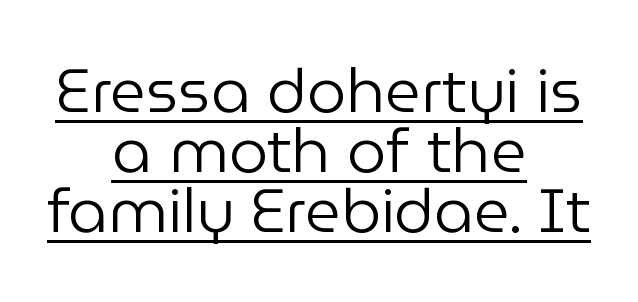
Q: Is the text bold? A: No.
Q: Is the text italic (slanted)? A: No, it is upright.
Q: Is the typeface a serif or a sans-serif typeface? A: Sans-serif.
Q: Is the text underlined? A: Yes.
Q: How is the paragraph aligned? A: Centered.
Q: Is the spacing between letters normal or unusually wide? A: Normal.
Q: Is the spacing between lines tight, normal or loose? A: Tight.
Q: Width (condensed, normal, or wide)? A: Normal.
Q: Stroke contrast? A: Low.
Q: x-height? A: Medium.
Q: Monospaced? A: No.
